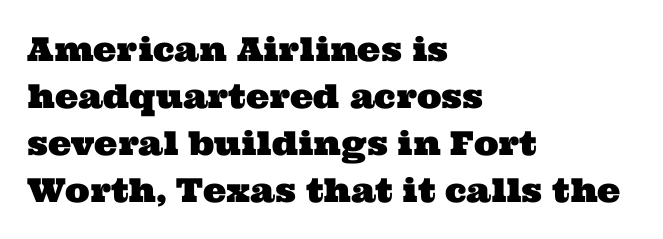
Q: Is the typeface a serif or a sans-serif typeface? A: Serif.
Q: Is the text underlined? A: No.
Q: How is the paragraph aligned? A: Left-aligned.
Q: Is the spacing between letters normal or unusually wide? A: Normal.
Q: Is the spacing between lines tight, normal or loose? A: Normal.
Q: Width (condensed, normal, or wide)? A: Wide.
Q: Stroke contrast? A: Medium.
Q: x-height? A: Medium.
Q: Monospaced? A: No.
